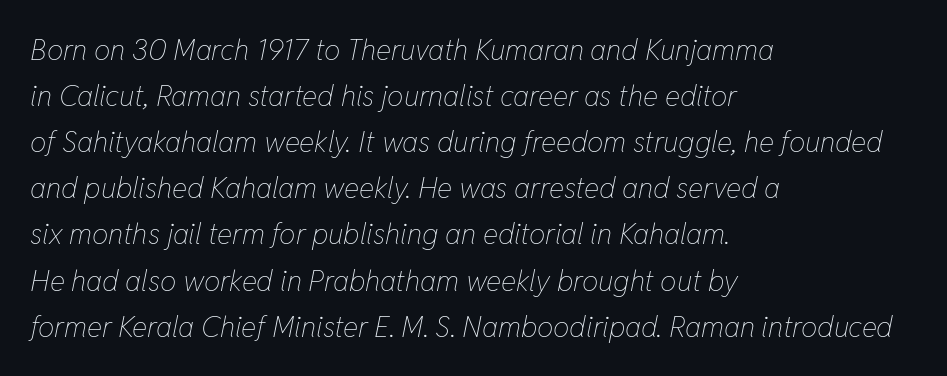
Regular leading. Each letter keeps its own natural width here, so spacing adapts to shape. An italicized treatment has been applied to the whole sample. The line texture is even and compact thanks to regular tracking.
